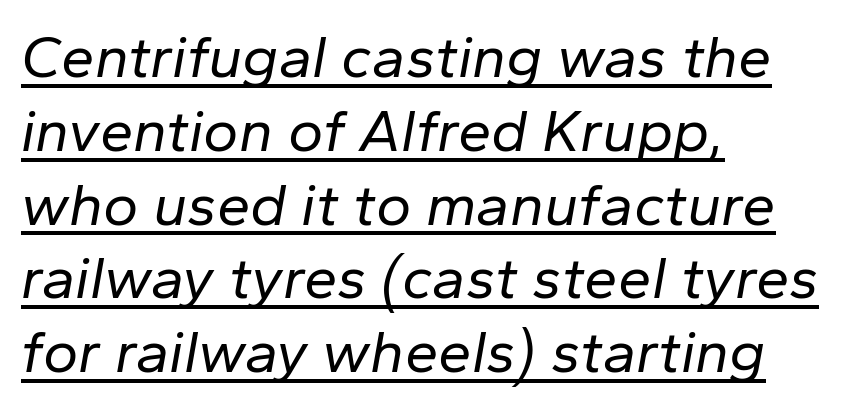
{"italic": "yes", "lean": "right", "slant_degrees": 10, "bold": "no", "weight": "regular", "width": "normal", "stroke_contrast": "low", "x_height": "medium", "monospaced": "no", "underline": "yes", "align": "left", "line_spacing_ratio": 1.23, "letter_spacing": "normal", "letter_spacing_em": 0.0, "glyph_px": 60}
